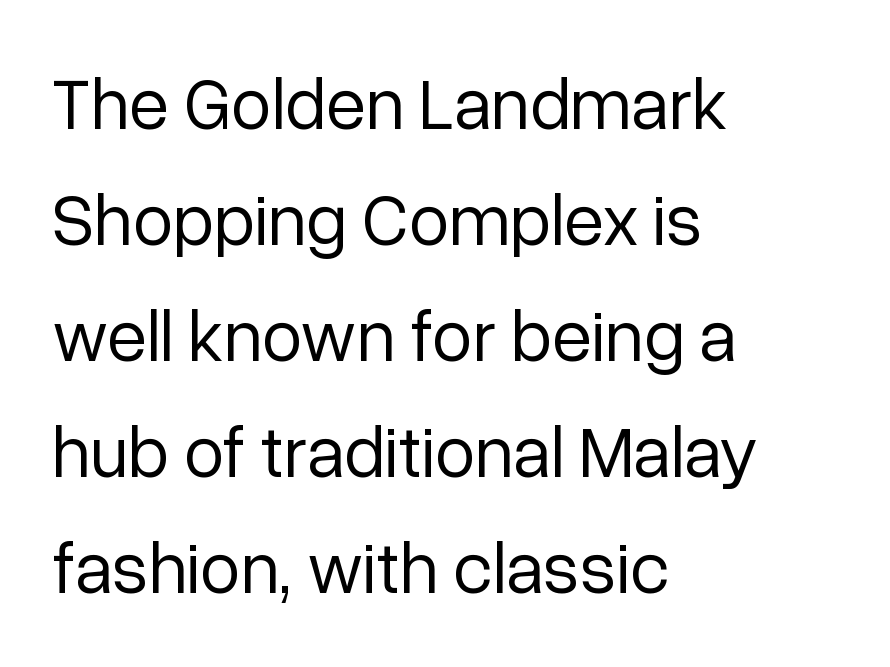
A student would call this left alignment; a typographer would say flush left, rag right. No letter is thick-stroked: the sample isn't bold. Is there much room between lines? A standard amount, neither cramped nor airy. The letters advance in unequal steps, a hallmark of proportional type.
